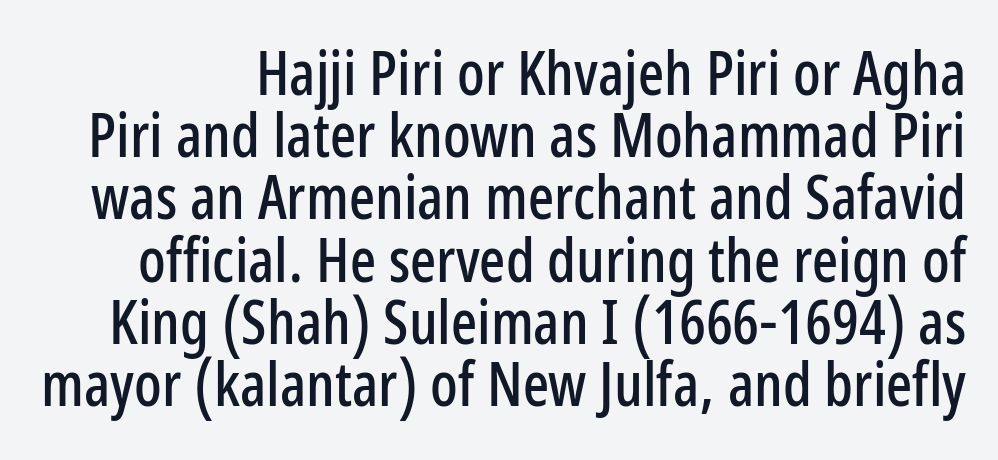
Q: Is the text italic (slanted)? A: No, it is upright.
Q: Is the typeface a serif or a sans-serif typeface? A: Sans-serif.
Q: Is the text underlined? A: No.
Q: Is the spacing between letters normal or unusually wide? A: Normal.
Q: Is the spacing between lines tight, normal or loose? A: Tight.
Q: Width (condensed, normal, or wide)? A: Condensed.
Q: Stroke contrast? A: Low.
Q: x-height? A: Medium.
Q: Monospaced? A: No.
